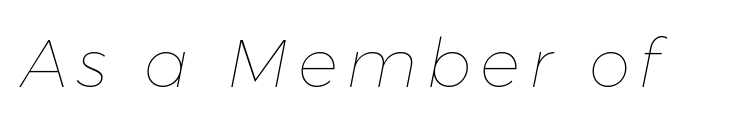
The image shows 67 px thin type, italic (leaning right); set not underlined; low stroke contrast and a medium x-height.
